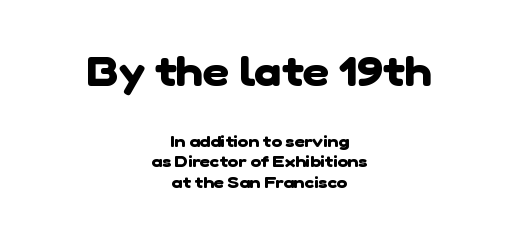
{"serif": "no", "bold": "yes", "weight": "heavy", "width": "normal", "stroke_contrast": "low", "x_height": "medium", "monospaced": "no", "underline": "no", "align": "center", "line_spacing": "normal", "line_spacing_ratio": 1.27, "letter_spacing": "normal", "letter_spacing_em": 0.0, "larger_block": "first", "size_ratio": 2.56, "glyph_px": 41}
